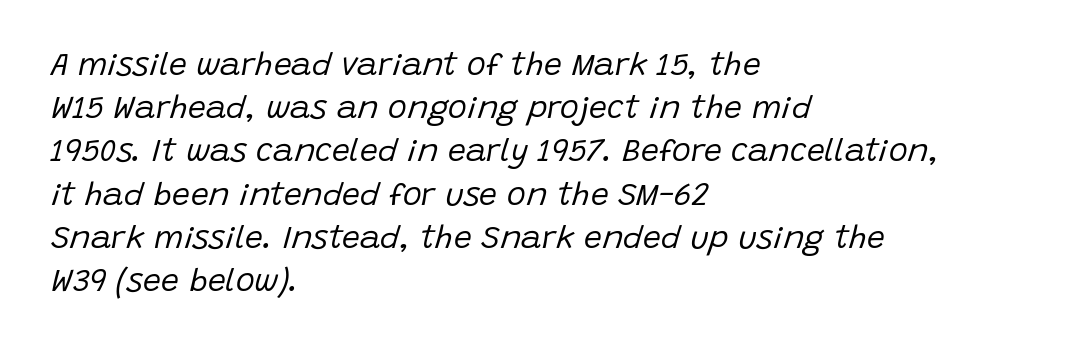
Q: Is the text bold? A: No.
Q: Is the text italic (slanted)? A: Yes, it leans right by about 15 degrees.
Q: Is the text underlined? A: No.
Q: How is the paragraph aligned? A: Left-aligned.
Q: Is the spacing between letters normal or unusually wide? A: Normal.
Q: Is the spacing between lines tight, normal or loose? A: Normal.
Q: Width (condensed, normal, or wide)? A: Normal.
Q: Stroke contrast? A: Low.
Q: x-height? A: Large.
Q: Monospaced? A: No.
